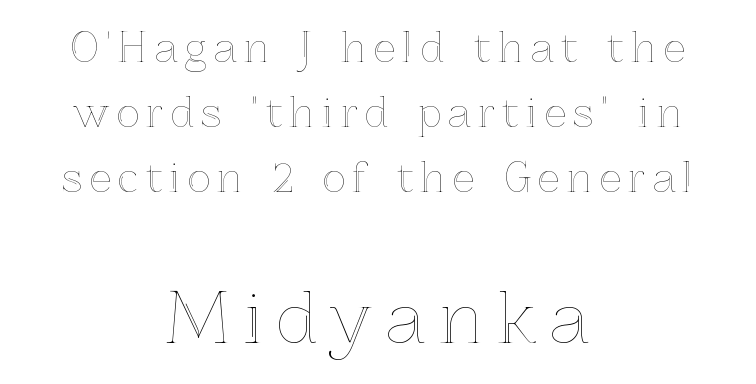
The image shows 69 px text type, upright; set centered, normal line spacing (1.67x), not underlined; the second (bottom) block is 1.77x larger; a medium x-height.
